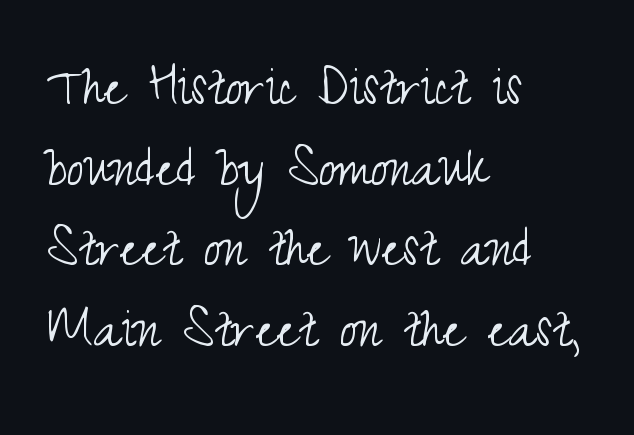
{"serif": "no", "italic": "no", "bold": "no", "weight": "light", "width": "condensed", "stroke_contrast": "medium", "x_height": "small", "monospaced": "no", "underline": "no", "align": "left", "line_spacing": "normal", "line_spacing_ratio": 1.3, "letter_spacing": "normal", "letter_spacing_em": 0.0, "glyph_px": 62}
